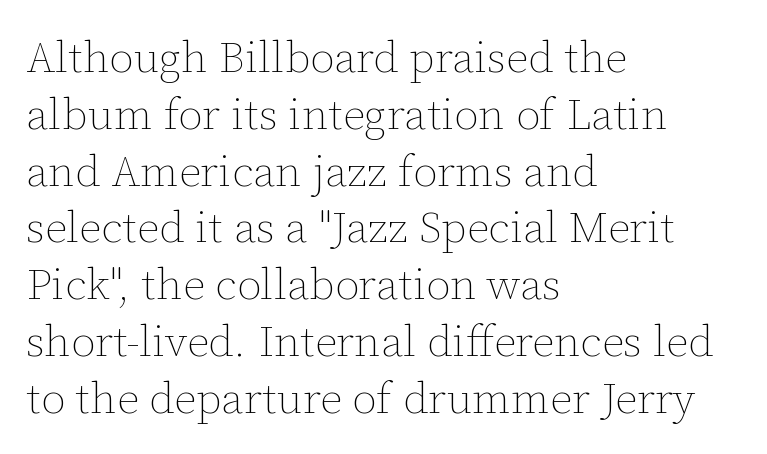
Leading: standard. The rendering uses natural spacing where letterforms have individual widths. Bare-footed words on every line. Every row of glyphs begins at an identical x-position on the left. The type is set solid horizontally, with unmodified tracking. Designer's note — italics off, roman on.
